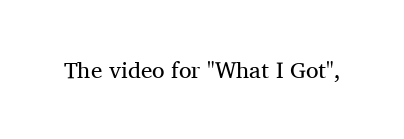
{"italic": "no", "bold": "no", "underline": "no", "letter_spacing": "normal", "letter_spacing_em": 0.0, "glyph_px": 23}
